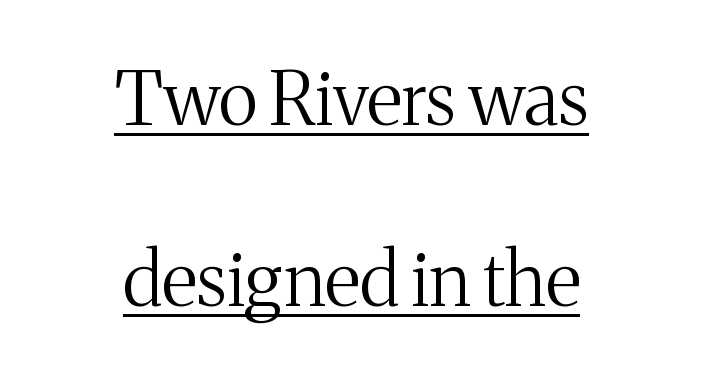
Q: Is the text bold? A: No.
Q: Is the text italic (slanted)? A: No, it is upright.
Q: Is the typeface a serif or a sans-serif typeface? A: Serif.
Q: Is the text underlined? A: Yes.
Q: How is the paragraph aligned? A: Centered.
Q: Is the spacing between letters normal or unusually wide? A: Normal.
Q: Is the spacing between lines tight, normal or loose? A: Loose.
Q: Width (condensed, normal, or wide)? A: Normal.
Q: Stroke contrast? A: Medium.
Q: x-height? A: Medium.
Q: Monospaced? A: No.
